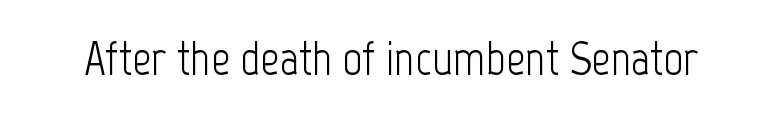
Posture: upright roman. Glance below the letters and you will spot only blank space. Counters stay open thanks to moderate or lighter strokes. Short note: letters normally spaced. The face used here is proportionally spaced, like ordinary book or web type. Does the type have serifs? No, each stem ends abruptly.
